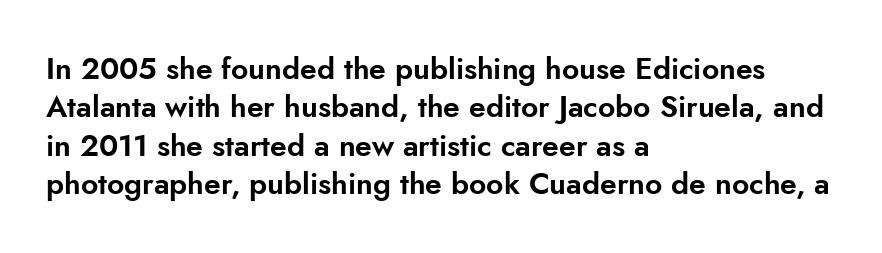
Letters rest on an invisible, unmarked baseline. The type is set solid horizontally, with unmodified tracking. Regarding serifs, this sample does without them. These lines are set flush left with a ragged right edge. Interline gaps are of average width in this sample.
